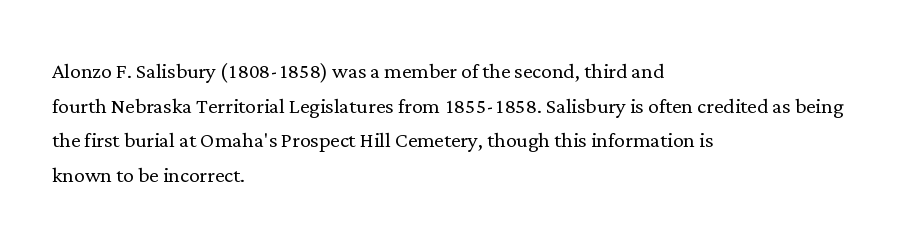
Q: Is the text bold? A: No.
Q: Is the text italic (slanted)? A: No, it is upright.
Q: Is the text underlined? A: No.
Q: How is the paragraph aligned? A: Left-aligned.
Q: Is the spacing between letters normal or unusually wide? A: Normal.
Q: Is the spacing between lines tight, normal or loose? A: Normal.
